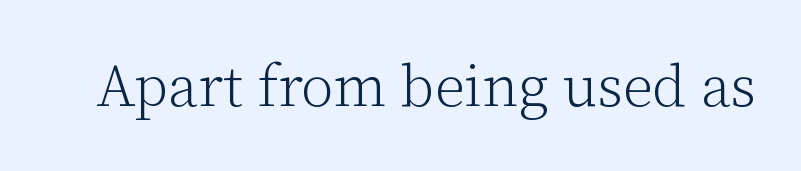
Q: Is the text bold? A: No.
Q: Is the text italic (slanted)? A: No, it is upright.
Q: Is the typeface a serif or a sans-serif typeface? A: Serif.
Q: Is the text underlined? A: No.
Q: Is the spacing between letters normal or unusually wide? A: Normal.
Q: Width (condensed, normal, or wide)? A: Normal.
Q: Stroke contrast? A: Low.
Q: x-height? A: Medium.
Q: Monospaced? A: No.
